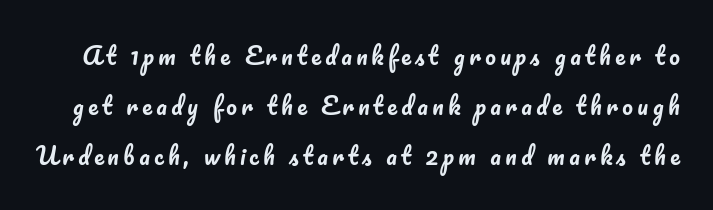
Successive baselines arrive slowly, with a big drop between each. Lines of text with bare space underneath.
